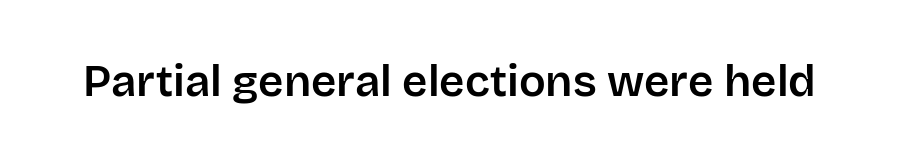
Q: Is the text italic (slanted)? A: No, it is upright.
Q: Is the typeface a serif or a sans-serif typeface? A: Sans-serif.
Q: Is the text underlined? A: No.
Q: Is the spacing between letters normal or unusually wide? A: Normal.
Q: Width (condensed, normal, or wide)? A: Normal.
Q: Stroke contrast? A: Low.
Q: x-height? A: Large.
Q: Monospaced? A: No.
